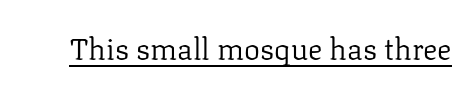
Here the designer chose a conventional face with non-uniform glyph widths. The characters are drawn with everyday or finer stroke widths. Does the lettering tilt? It doesn't — this is upright. This rendering leaves character spacing at its baseline value. In designer terms, the underline attribute is active on this setting.
